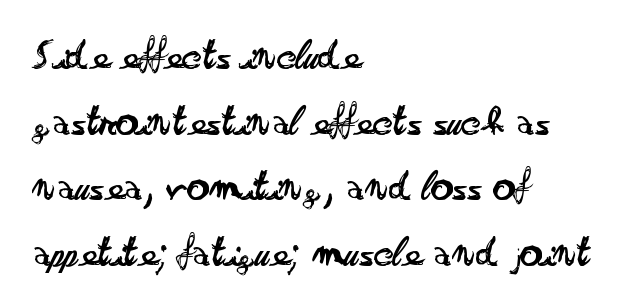
{"serif": "no", "italic": "no", "bold": "no", "weight": "regular", "width": "wide", "stroke_contrast": "low", "x_height": "small", "monospaced": "no", "underline": "no", "align": "left", "line_spacing": "normal", "line_spacing_ratio": 1.49, "letter_spacing": "normal", "letter_spacing_em": 0.0, "glyph_px": 44}
